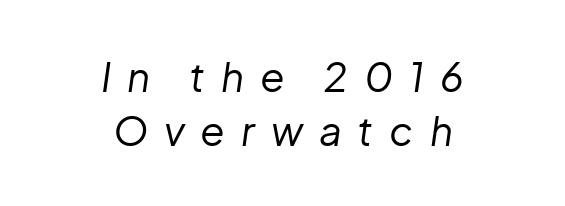
The image shows 40 px regular-weight type, italic (leaning right); set centered, normal line spacing (1.36x), unusually wide letter spacing (+0.4 em), not underlined; low stroke contrast and a medium x-height.
